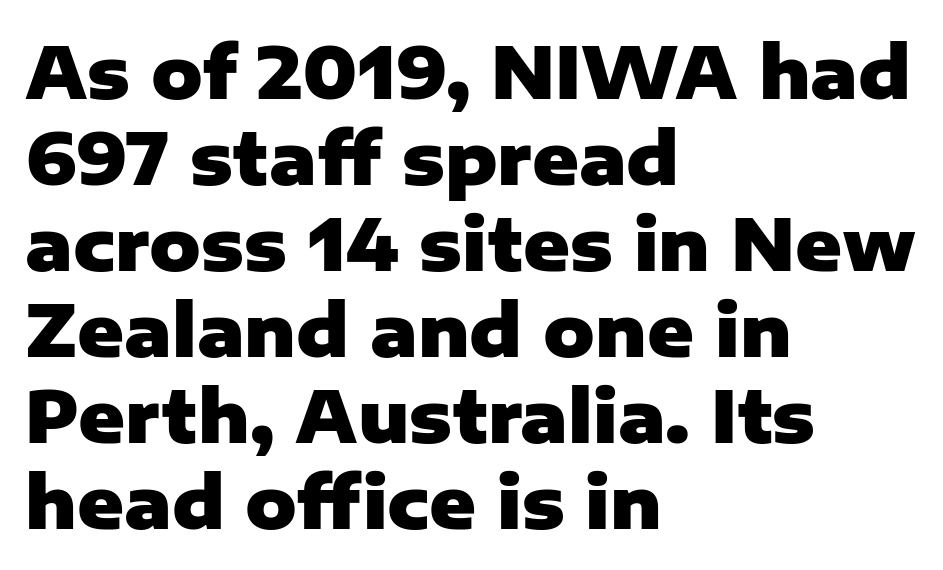
The image shows 71 px heavy sans-serif type, upright; set left-aligned, line spacing 1.21x, normal letter spacing, not underlined; low stroke contrast and a medium x-height.
